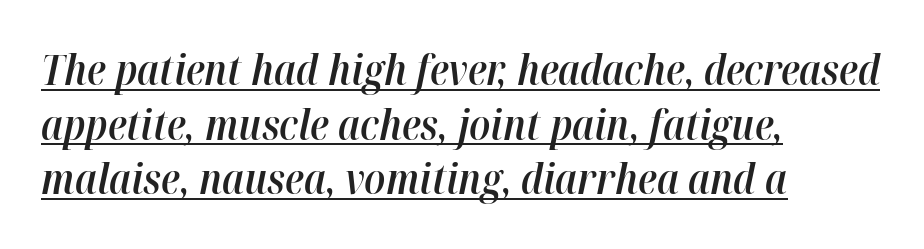
{"italic": "yes", "lean": "right", "slant_degrees": 12, "bold": "semi", "weight": "semibold", "width": "normal", "stroke_contrast": "high", "x_height": "medium", "monospaced": "no", "underline": "yes", "align": "left", "line_spacing": "normal", "line_spacing_ratio": 1.33, "letter_spacing": "normal", "letter_spacing_em": 0.0, "glyph_px": 41}
